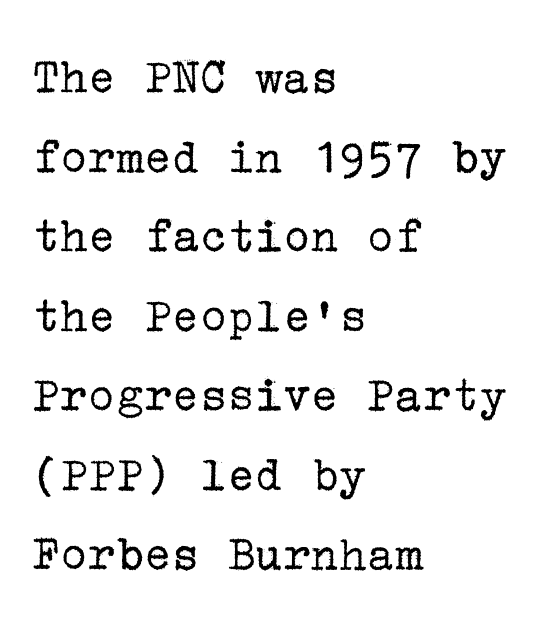
Q: Is the text bold? A: No.
Q: Is the text italic (slanted)? A: No, it is upright.
Q: Is the typeface a serif or a sans-serif typeface? A: Serif.
Q: Is the text underlined? A: No.
Q: How is the paragraph aligned? A: Left-aligned.
Q: Is the spacing between letters normal or unusually wide? A: Normal.
Q: Is the spacing between lines tight, normal or loose? A: Normal.
Q: Width (condensed, normal, or wide)? A: Normal.
Q: Stroke contrast? A: Low.
Q: x-height? A: Medium.
